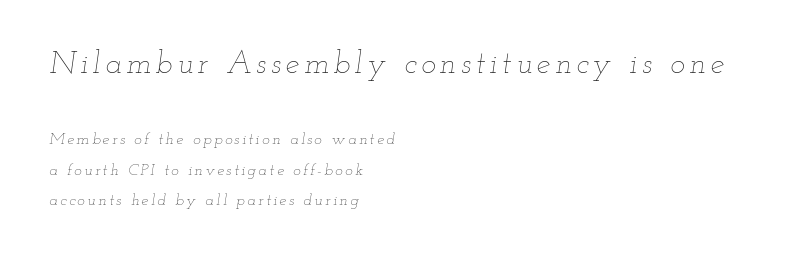
{"italic": "yes", "lean": "right", "slant_degrees": 12, "bold": "no", "weight": "thin", "width": "wide", "stroke_contrast": "low", "x_height": "small", "monospaced": "no", "underline": "no", "align": "left", "line_spacing_ratio": 1.89, "larger_block": "first", "size_ratio": 1.94, "glyph_px": 31}
